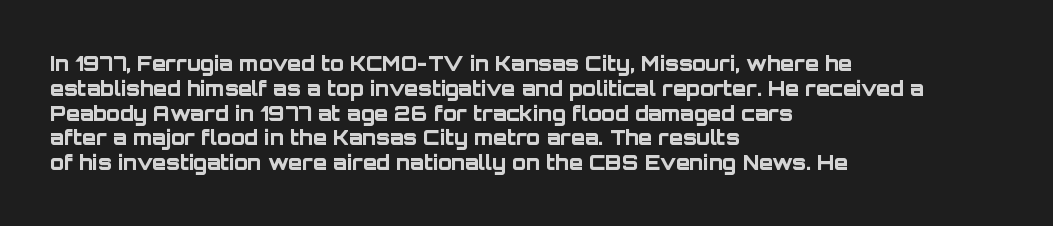
The image shows 20 px bold type, upright; set left-aligned, line spacing 1.24x, normal letter spacing, not underlined.
